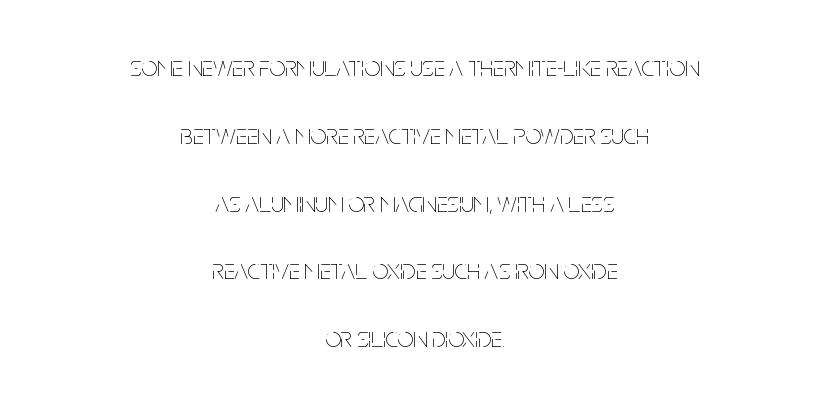
{"italic": "no", "bold": "no", "weight": "thin", "width": "condensed", "stroke_contrast": "low", "x_height": "large", "monospaced": "no", "underline": "no", "align": "center", "line_spacing": "loose", "line_spacing_ratio": 2.42, "letter_spacing": "normal", "letter_spacing_em": 0.0, "glyph_px": 28}
